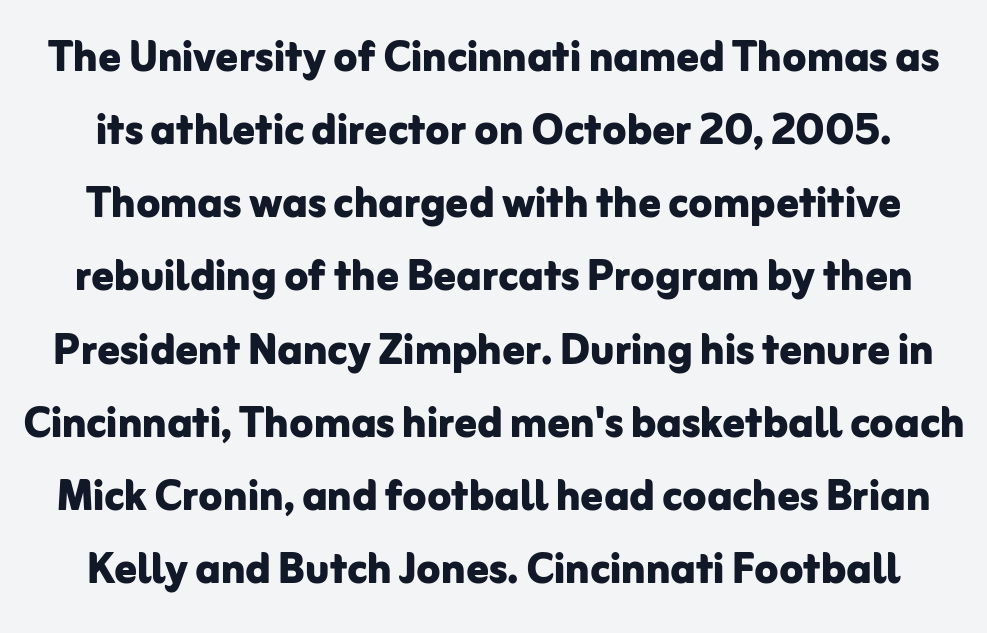
Q: Is the text bold? A: Yes.
Q: Is the text italic (slanted)? A: No, it is upright.
Q: Is the typeface a serif or a sans-serif typeface? A: Sans-serif.
Q: Is the text underlined? A: No.
Q: Is the spacing between letters normal or unusually wide? A: Normal.
Q: Is the spacing between lines tight, normal or loose? A: Normal.
Q: Width (condensed, normal, or wide)? A: Normal.
Q: Stroke contrast? A: Low.
Q: x-height? A: Medium.
Q: Monospaced? A: No.
